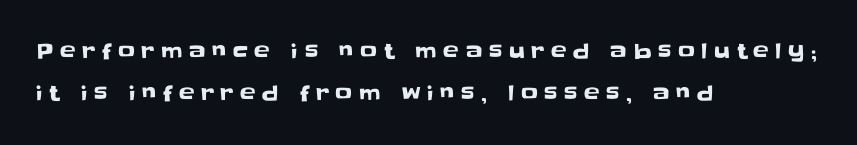
{"italic": "no", "underline": "no", "align": "left", "line_spacing": "loose", "line_spacing_ratio": 2.0, "letter_spacing": "wide", "letter_spacing_em": 0.31, "glyph_px": 21}
